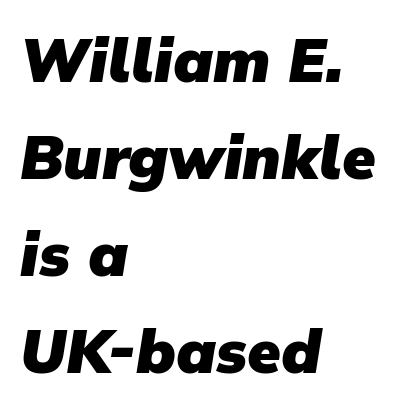
The image shows 61 px heavy sans-serif type; set left-aligned, normal line spacing (1.59x), normal letter spacing, not underlined; low stroke contrast and a medium x-height.
